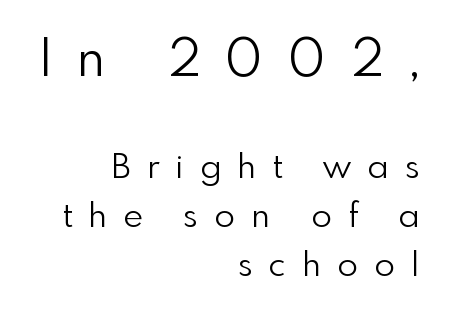
The image shows 51 px light sans-serif type, upright; set right-aligned, normal line spacing (1.45x), unusually wide letter spacing (+0.48 em), not underlined; the first (top) block is 1.5x larger; a small x-height.
